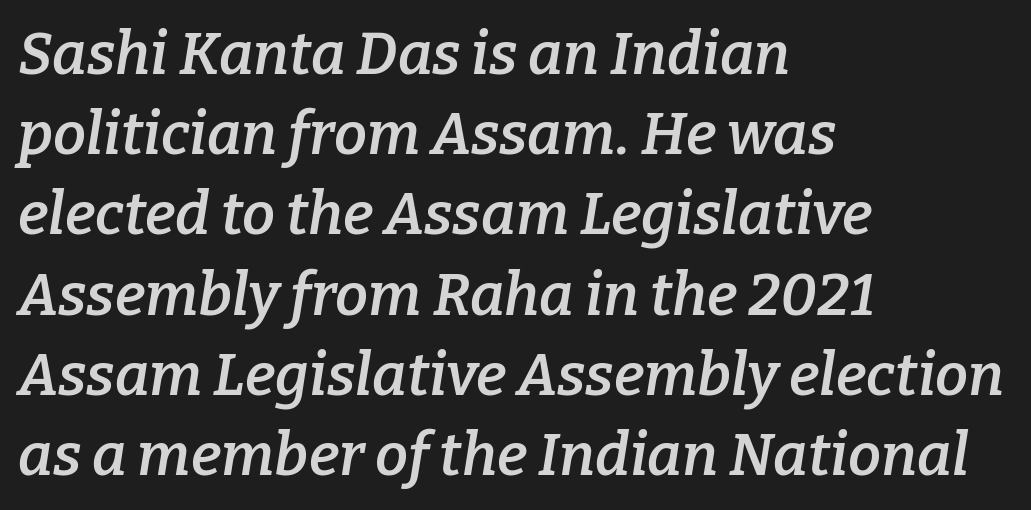
{"serif": "yes", "italic": "yes", "lean": "right", "slant_degrees": 9, "bold": "semi", "weight": "semibold", "width": "normal", "stroke_contrast": "low", "x_height": "medium", "monospaced": "no", "underline": "no", "align": "left", "line_spacing": "normal", "line_spacing_ratio": 1.36, "letter_spacing": "normal", "letter_spacing_em": 0.0, "glyph_px": 59}
